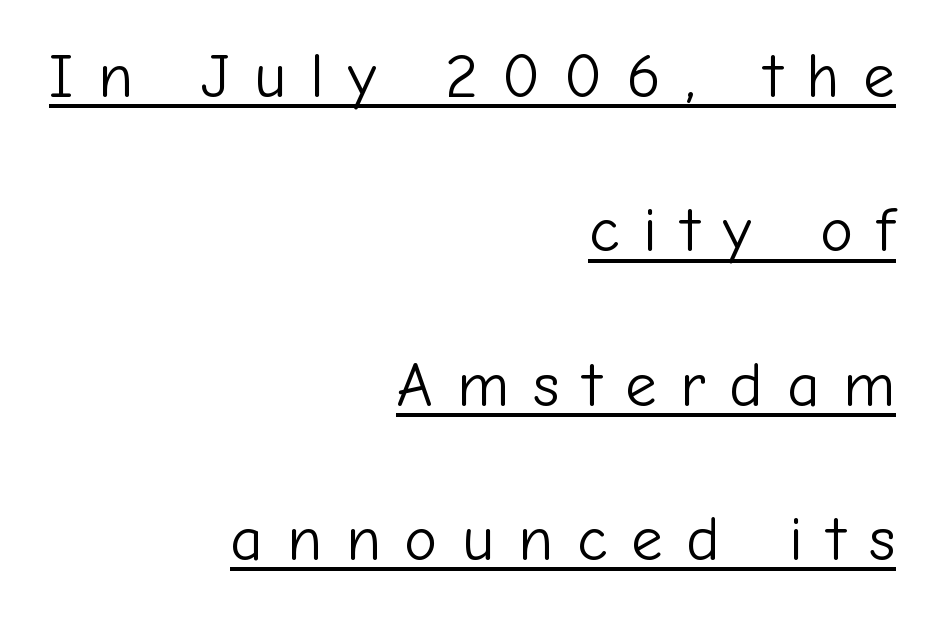
Q: Is the text bold? A: No.
Q: Is the text italic (slanted)? A: No, it is upright.
Q: Is the typeface a serif or a sans-serif typeface? A: Sans-serif.
Q: Is the text underlined? A: Yes.
Q: How is the paragraph aligned? A: Right-aligned.
Q: Is the spacing between letters normal or unusually wide? A: Unusually wide.
Q: Is the spacing between lines tight, normal or loose? A: Loose.
Q: Width (condensed, normal, or wide)? A: Normal.
Q: Stroke contrast? A: Low.
Q: x-height? A: Medium.
Q: Monospaced? A: No.
